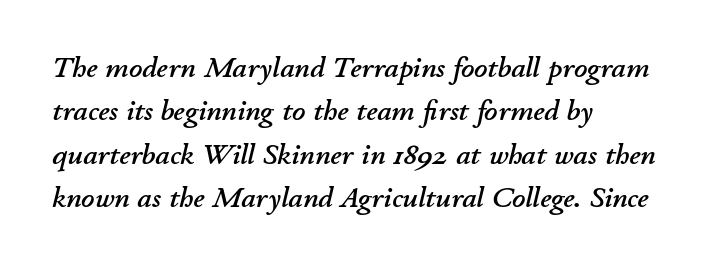
Q: Is the text italic (slanted)? A: Yes, it leans right by about 11 degrees.
Q: Is the text underlined? A: No.
Q: How is the paragraph aligned? A: Left-aligned.
Q: Is the spacing between letters normal or unusually wide? A: Normal.
Q: Is the spacing between lines tight, normal or loose? A: Normal.
Q: Width (condensed, normal, or wide)? A: Normal.
Q: Stroke contrast? A: Low.
Q: x-height? A: Small.
Q: Monospaced? A: No.
